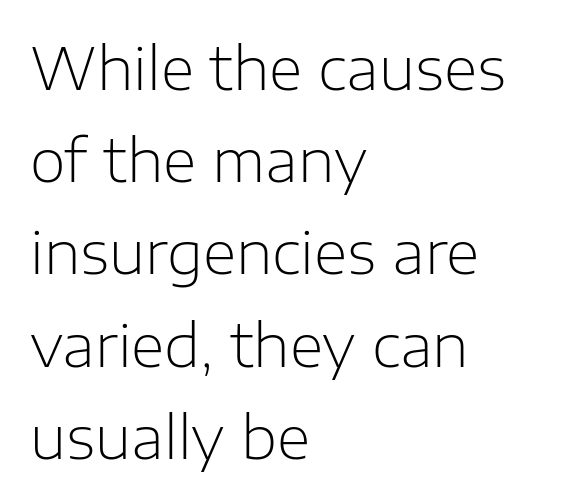
Q: Is the text bold? A: No.
Q: Is the text italic (slanted)? A: No, it is upright.
Q: Is the typeface a serif or a sans-serif typeface? A: Sans-serif.
Q: Is the text underlined? A: No.
Q: How is the paragraph aligned? A: Left-aligned.
Q: Is the spacing between letters normal or unusually wide? A: Normal.
Q: Is the spacing between lines tight, normal or loose? A: Normal.
Q: Width (condensed, normal, or wide)? A: Normal.
Q: Stroke contrast? A: Low.
Q: x-height? A: Medium.
Q: Monospaced? A: No.
